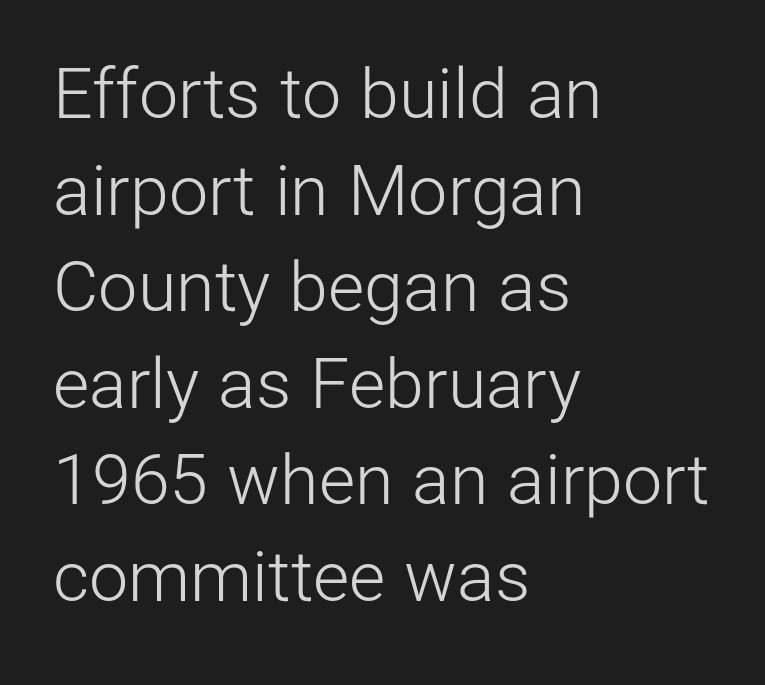
Q: Is the text bold? A: No.
Q: Is the text italic (slanted)? A: No, it is upright.
Q: Is the typeface a serif or a sans-serif typeface? A: Sans-serif.
Q: Is the text underlined? A: No.
Q: How is the paragraph aligned? A: Left-aligned.
Q: Is the spacing between letters normal or unusually wide? A: Normal.
Q: Is the spacing between lines tight, normal or loose? A: Normal.
Q: Width (condensed, normal, or wide)? A: Normal.
Q: Stroke contrast? A: Low.
Q: x-height? A: Medium.
Q: Monospaced? A: No.
